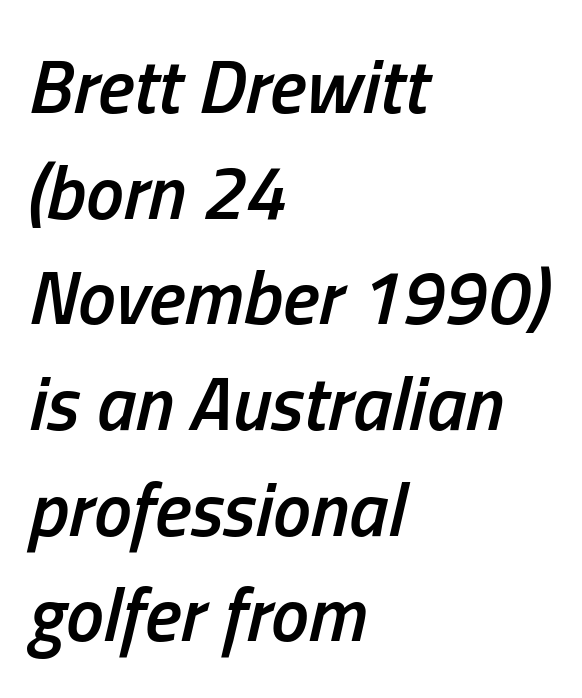
Q: Is the text bold? A: Semi-bold.
Q: Is the text italic (slanted)? A: Yes, it leans right by about 13 degrees.
Q: Is the text underlined? A: No.
Q: How is the paragraph aligned? A: Left-aligned.
Q: Is the spacing between letters normal or unusually wide? A: Normal.
Q: Is the spacing between lines tight, normal or loose? A: Normal.
Q: Width (condensed, normal, or wide)? A: Condensed.
Q: Stroke contrast? A: Low.
Q: x-height? A: Medium.
Q: Monospaced? A: No.
